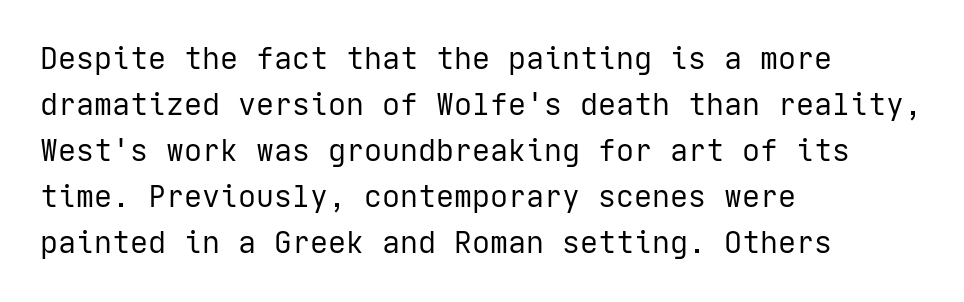
{"serif": "no", "italic": "no", "bold": "no", "weight": "regular", "width": "normal", "stroke_contrast": "low", "x_height": "medium", "underline": "no", "align": "left", "line_spacing": "normal", "line_spacing_ratio": 1.53, "letter_spacing": "normal", "letter_spacing_em": 0.0, "glyph_px": 30}
